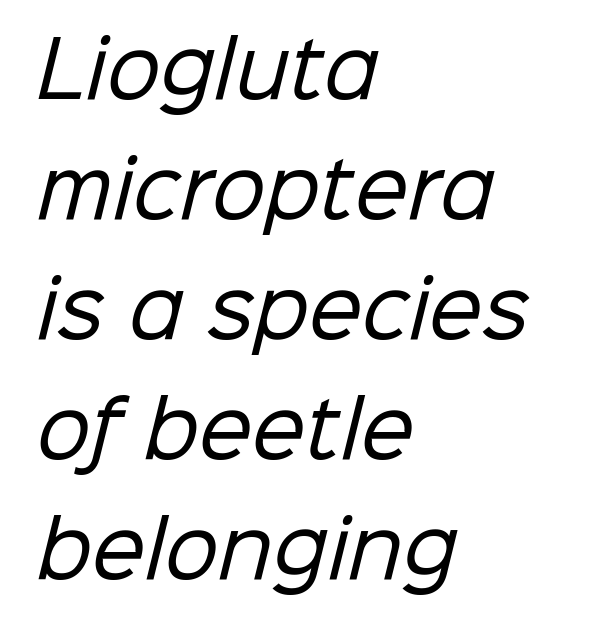
Q: Is the text bold? A: No.
Q: Is the typeface a serif or a sans-serif typeface? A: Sans-serif.
Q: Is the text underlined? A: No.
Q: How is the paragraph aligned? A: Left-aligned.
Q: Is the spacing between letters normal or unusually wide? A: Normal.
Q: Is the spacing between lines tight, normal or loose? A: Normal.
Q: Width (condensed, normal, or wide)? A: Normal.
Q: Stroke contrast? A: Low.
Q: x-height? A: Medium.
Q: Monospaced? A: No.
